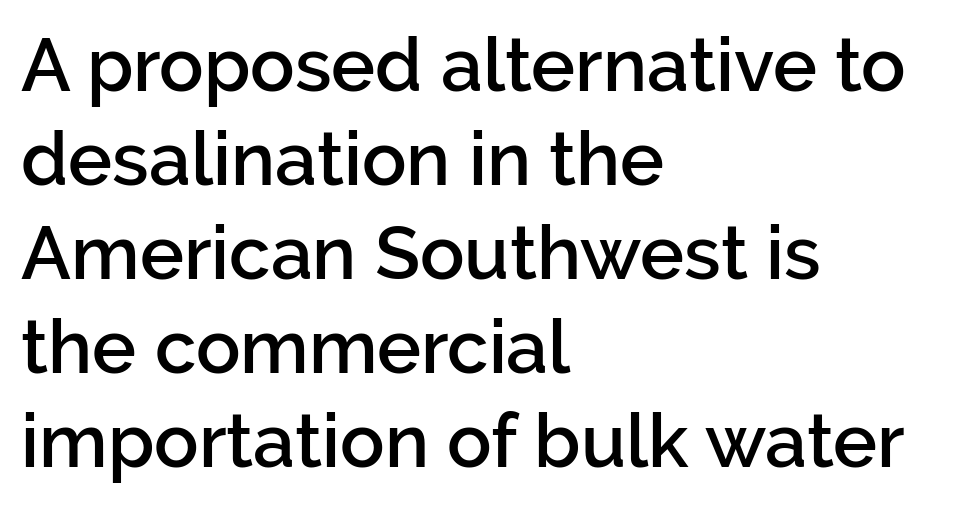
The image shows 74 px semibold sans-serif type, upright; set left-aligned, normal line spacing (1.27x), normal letter spacing, not underlined; low stroke contrast and a medium x-height.
